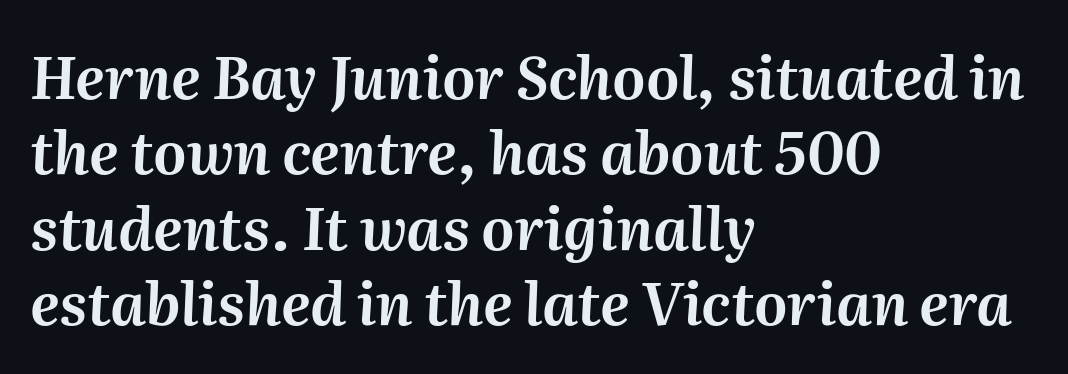
The image shows 58 px text type, italic (leaning right); set left-aligned, normal line spacing (1.3x), normal letter spacing, not underlined; medium stroke contrast and a medium x-height.
